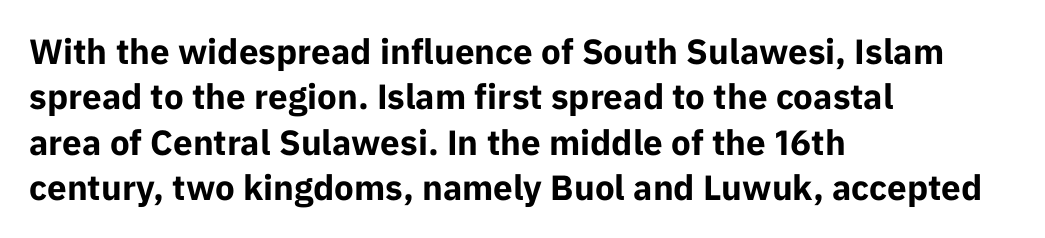
Q: Is the text bold? A: Yes.
Q: Is the text italic (slanted)? A: No, it is upright.
Q: Is the typeface a serif or a sans-serif typeface? A: Sans-serif.
Q: Is the text underlined? A: No.
Q: How is the paragraph aligned? A: Left-aligned.
Q: Is the spacing between letters normal or unusually wide? A: Normal.
Q: Is the spacing between lines tight, normal or loose? A: Normal.
Q: Width (condensed, normal, or wide)? A: Normal.
Q: Stroke contrast? A: Low.
Q: x-height? A: Medium.
Q: Monospaced? A: No.
